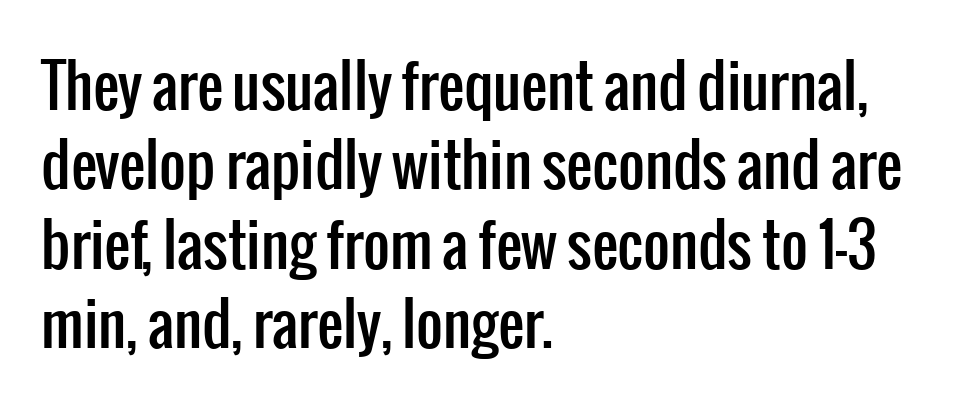
{"serif": "no", "italic": "no", "width": "condensed", "stroke_contrast": "low", "x_height": "medium", "monospaced": "no", "underline": "no", "align": "left", "line_spacing": "normal", "line_spacing_ratio": 1.37, "letter_spacing": "normal", "letter_spacing_em": 0.0, "glyph_px": 58}
